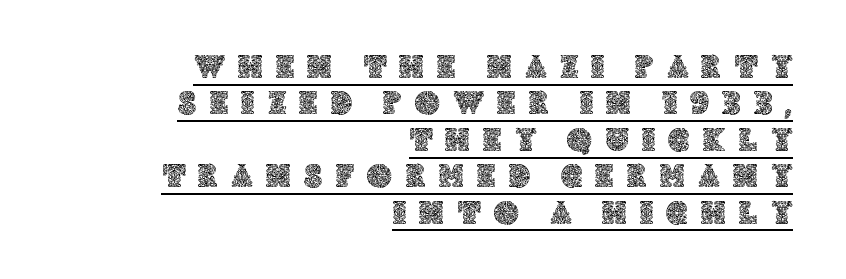
The ragged edge is on the left, which tells us the setting is flush right. In terms of posture, this sample is upright. Descenders here cross a horizontal rule under the line. This block would grow much taller if given ordinary leading; it's compressed now.
